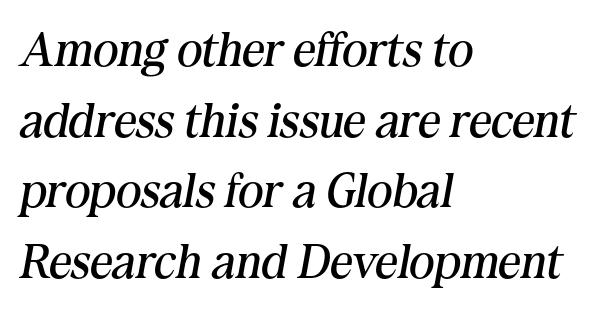
The image shows 49 px regular-weight serif type, italic (leaning right); set left-aligned, normal line spacing (1.44x), normal letter spacing, not underlined; medium stroke contrast and a medium x-height.
